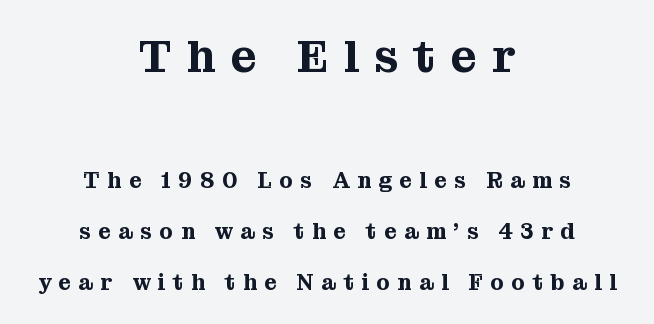
{"serif": "yes", "italic": "no", "width": "normal", "stroke_contrast": "medium", "x_height": "medium", "monospaced": "no", "underline": "no", "align": "center", "line_spacing": "loose", "line_spacing_ratio": 2.3, "letter_spacing": "wide", "letter_spacing_em": 0.34, "larger_block": "first", "size_ratio": 2.05, "glyph_px": 45}
